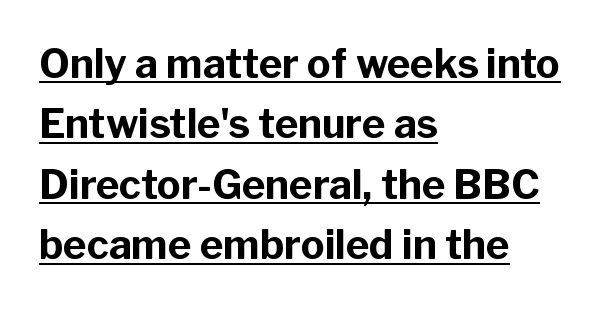
Q: Is the text bold? A: Yes.
Q: Is the text italic (slanted)? A: No, it is upright.
Q: Is the typeface a serif or a sans-serif typeface? A: Sans-serif.
Q: Is the text underlined? A: Yes.
Q: How is the paragraph aligned? A: Left-aligned.
Q: Is the spacing between letters normal or unusually wide? A: Normal.
Q: Is the spacing between lines tight, normal or loose? A: Normal.
Q: Width (condensed, normal, or wide)? A: Normal.
Q: Stroke contrast? A: Low.
Q: x-height? A: Medium.
Q: Monospaced? A: No.
